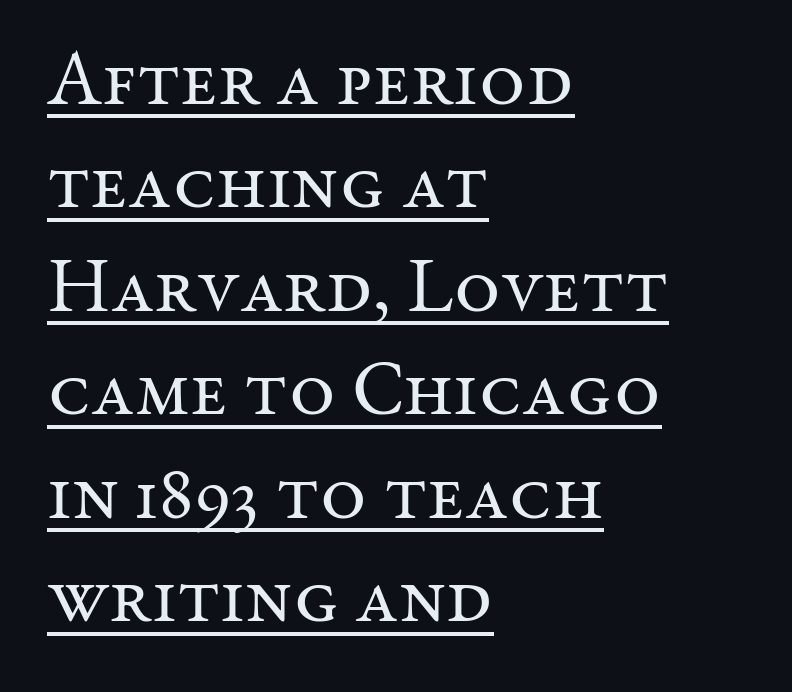
{"serif": "yes", "italic": "no", "bold": "no", "weight": "regular", "width": "normal", "stroke_contrast": "medium", "x_height": "medium", "monospaced": "no", "underline": "yes", "align": "left", "line_spacing": "normal", "line_spacing_ratio": 1.31, "letter_spacing": "normal", "letter_spacing_em": 0.0, "glyph_px": 79}
